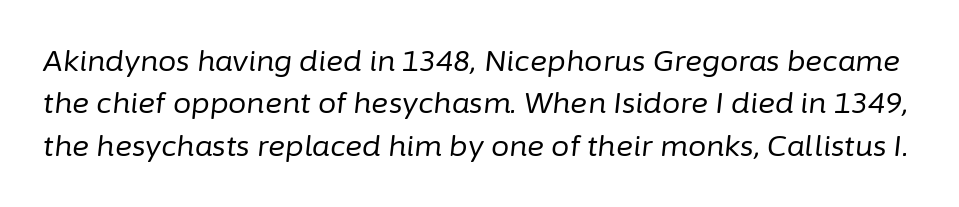
{"italic": "yes", "lean": "right", "slant_degrees": 6, "bold": "no", "weight": "regular", "width": "normal", "stroke_contrast": "low", "x_height": "medium", "monospaced": "no", "underline": "no", "line_spacing": "normal", "line_spacing_ratio": 1.46, "letter_spacing": "normal", "letter_spacing_em": 0.0, "glyph_px": 29}
